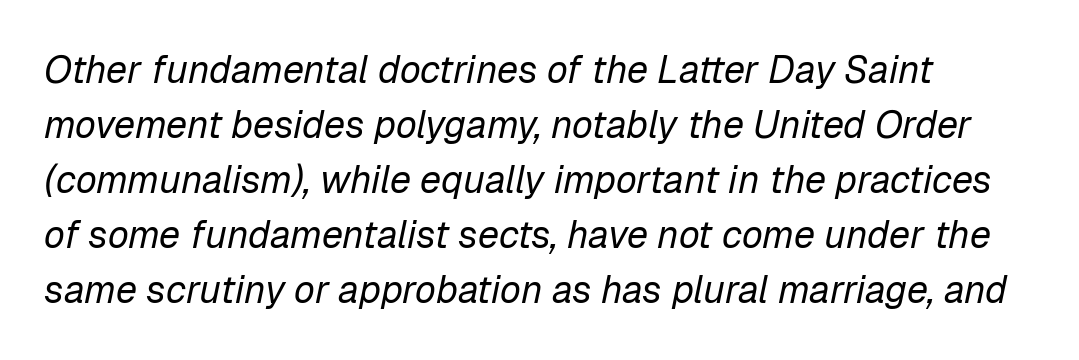
Yep, that's italic — everything's leaning. Underline: absent. Tracking value appears to be zero — textbook default spacing. All the whitespace from short lines collects on the right. You could not count columns in this text — the font is proportionally spaced.
